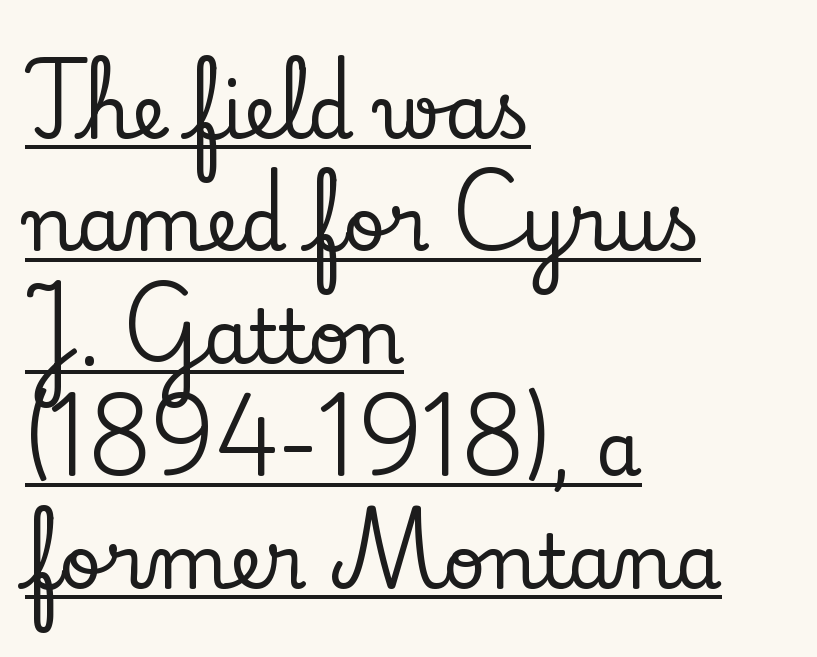
Q: Is the text italic (slanted)? A: No, it is upright.
Q: Is the typeface a serif or a sans-serif typeface? A: Serif.
Q: Is the text underlined? A: Yes.
Q: How is the paragraph aligned? A: Left-aligned.
Q: Is the spacing between letters normal or unusually wide? A: Normal.
Q: Is the spacing between lines tight, normal or loose? A: Normal.
Q: Width (condensed, normal, or wide)? A: Normal.
Q: Stroke contrast? A: Low.
Q: x-height? A: Small.
Q: Monospaced? A: No.
